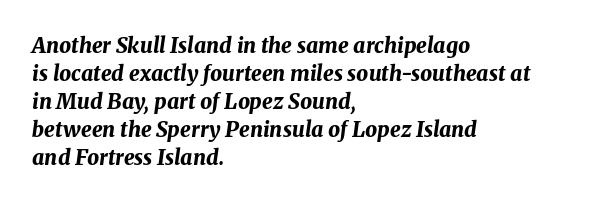
Q: Is the text bold? A: Yes.
Q: Is the text italic (slanted)? A: Yes, it leans right by about 8 degrees.
Q: Is the text underlined? A: No.
Q: How is the paragraph aligned? A: Left-aligned.
Q: Is the spacing between letters normal or unusually wide? A: Normal.
Q: Is the spacing between lines tight, normal or loose? A: Normal.
